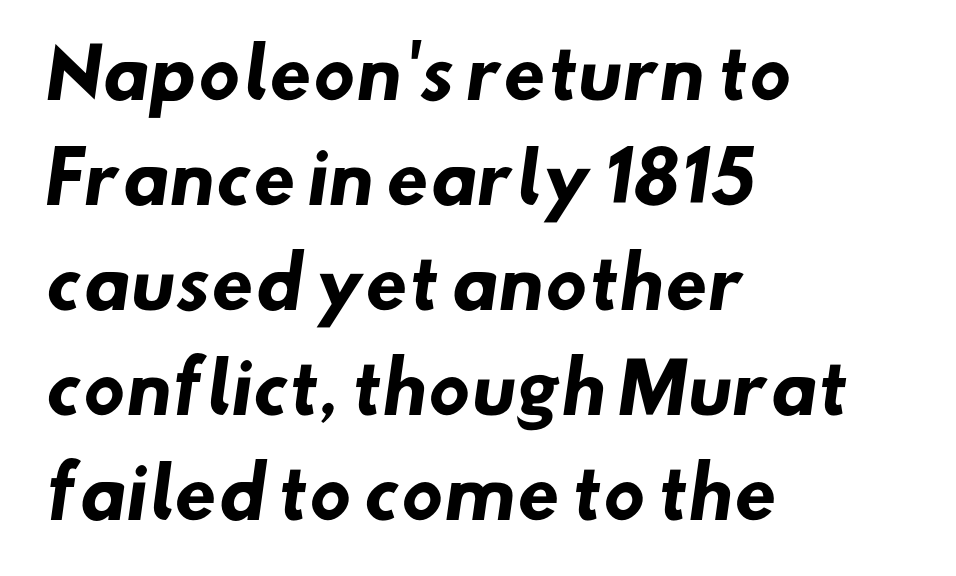
Descenders are the only things crossing below the line. Is there much room between lines? A standard amount, neither cramped nor airy. The type family on display is of the sans-serif kind. The face used here has the dense, thick strokes of a bold. Line starts are locked; line ends wander. The rendering keeps characters at their native spacing.
